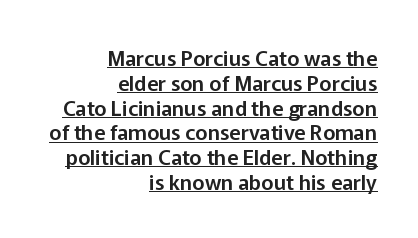
{"italic": "no", "underline": "yes", "align": "right", "line_spacing_ratio": 1.18, "letter_spacing": "normal", "letter_spacing_em": 0.0, "glyph_px": 21}
